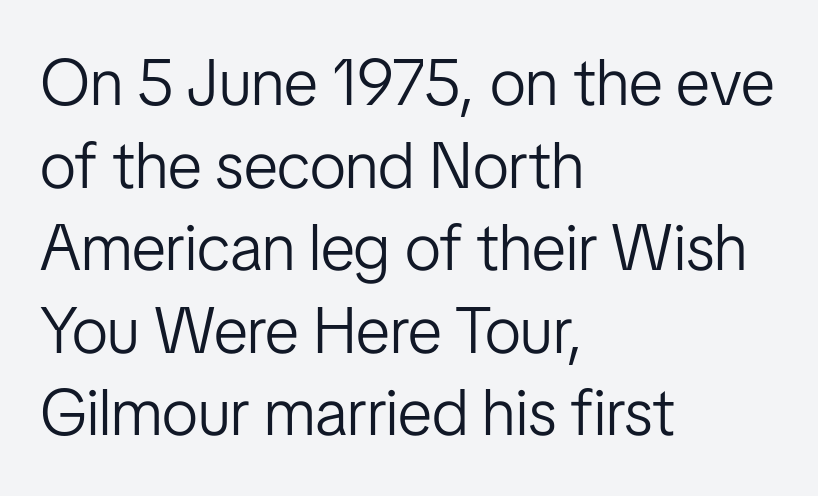
{"serif": "no", "italic": "no", "bold": "no", "weight": "light", "width": "condensed", "stroke_contrast": "low", "x_height": "medium", "monospaced": "no", "underline": "no", "align": "left", "line_spacing": "normal", "line_spacing_ratio": 1.27, "letter_spacing": "normal", "letter_spacing_em": 0.0, "glyph_px": 65}
